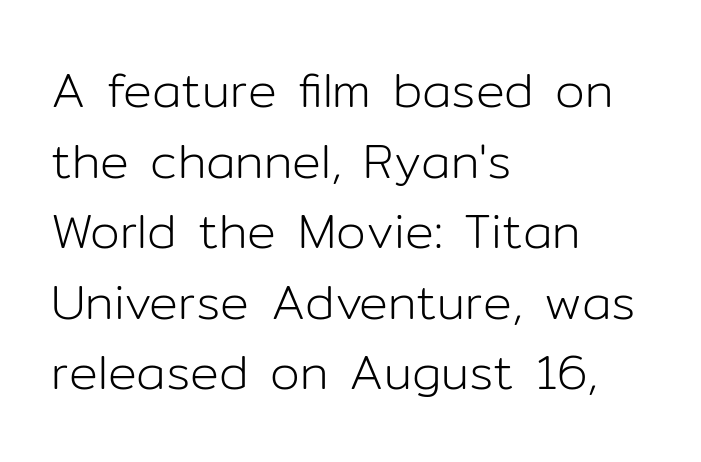
Q: Is the text bold? A: No.
Q: Is the text italic (slanted)? A: No, it is upright.
Q: Is the typeface a serif or a sans-serif typeface? A: Sans-serif.
Q: Is the text underlined? A: No.
Q: How is the paragraph aligned? A: Left-aligned.
Q: Is the spacing between letters normal or unusually wide? A: Normal.
Q: Is the spacing between lines tight, normal or loose? A: Normal.
Q: Width (condensed, normal, or wide)? A: Normal.
Q: Stroke contrast? A: Low.
Q: x-height? A: Medium.
Q: Monospaced? A: No.
